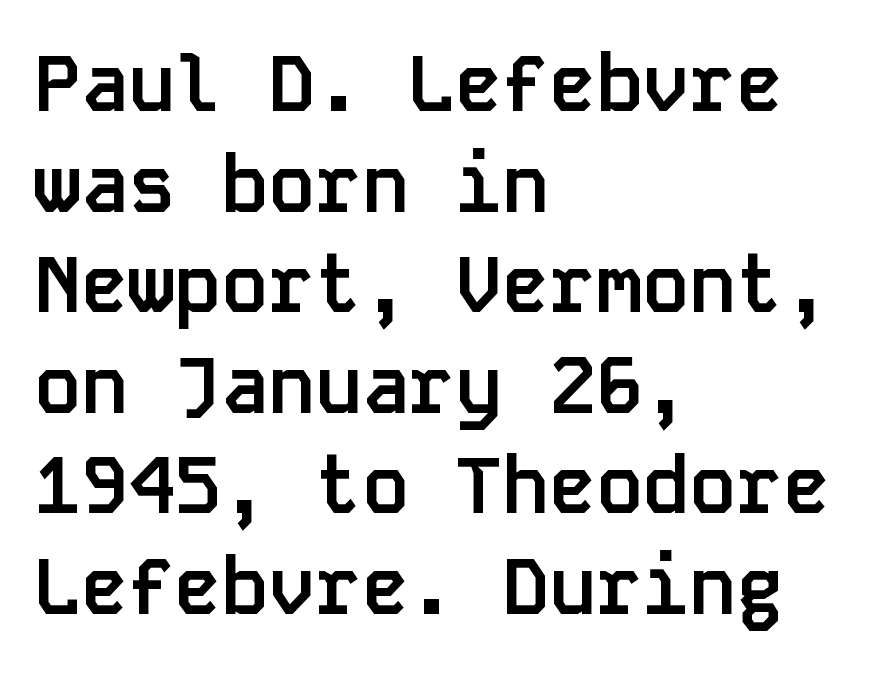
A student would call this left alignment; a typographer would say flush left, rag right. Underline: absent. Is there much room between lines? A standard amount, neither cramped nor airy. Looks like terminal output: every glyph gets an equal slot. Glyph-to-glyph distance matches everyday printed text. This rendering employs a face without finishing strokes, i.e., a sans-serif.
